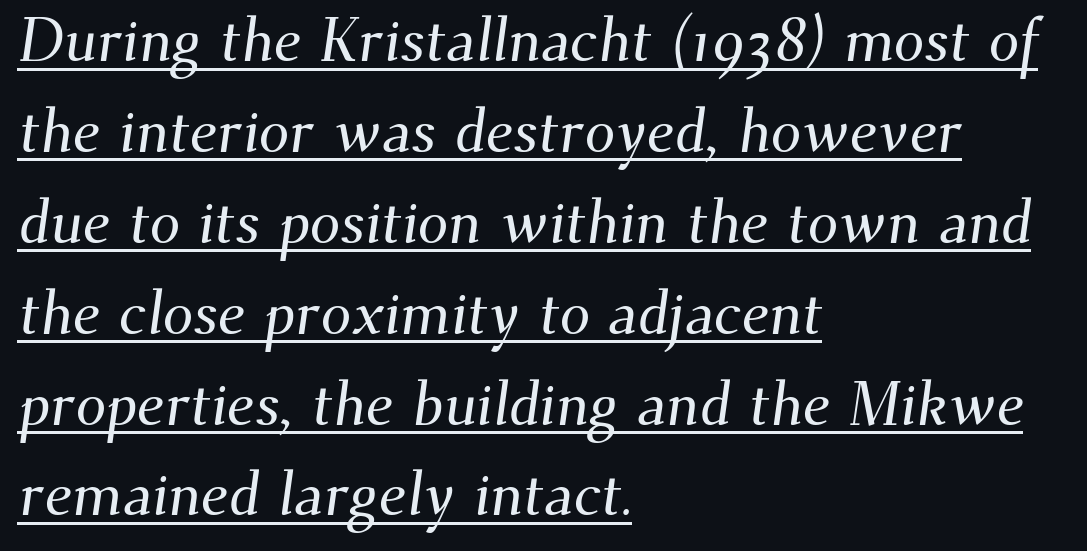
Q: Is the typeface a serif or a sans-serif typeface? A: Serif.
Q: Is the text underlined? A: Yes.
Q: How is the paragraph aligned? A: Left-aligned.
Q: Is the spacing between letters normal or unusually wide? A: Normal.
Q: Is the spacing between lines tight, normal or loose? A: Normal.
Q: Width (condensed, normal, or wide)? A: Normal.
Q: Stroke contrast? A: Medium.
Q: x-height? A: Small.
Q: Monospaced? A: No.
